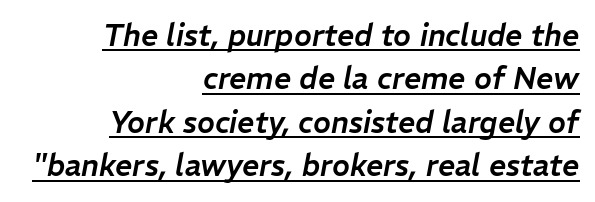
{"italic": "yes", "lean": "right", "slant_degrees": 11, "width": "normal", "stroke_contrast": "low", "x_height": "medium", "monospaced": "no", "underline": "yes", "align": "right", "line_spacing": "normal", "line_spacing_ratio": 1.45, "letter_spacing": "normal", "letter_spacing_em": 0.0, "glyph_px": 30}
